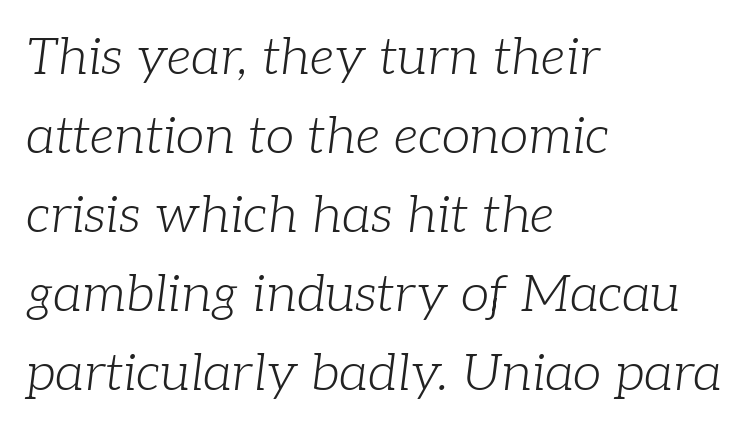
{"serif": "yes", "italic": "yes", "lean": "right", "slant_degrees": 7, "bold": "no", "weight": "light", "width": "normal", "stroke_contrast": "low", "x_height": "medium", "monospaced": "no", "underline": "no", "align": "left", "line_spacing": "normal", "line_spacing_ratio": 1.52, "letter_spacing": "normal", "letter_spacing_em": 0.0, "glyph_px": 52}
